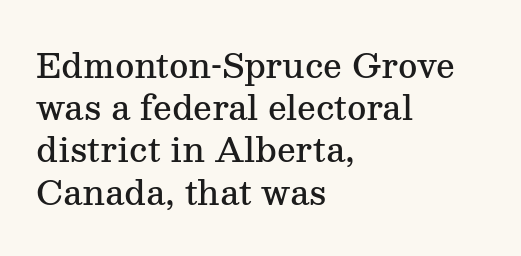
Tall strokes in this sample are plumb rather than angled. In terms of leading, this rendering sits right in the middle. Teacher's note: observe the even left margin — that is flush-left alignment. Compared with an ordinary text face, these strokes are moderately heavier — a semibold.
